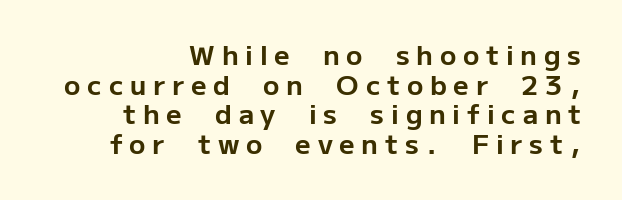
Q: Is the text bold? A: Yes.
Q: Is the text italic (slanted)? A: No, it is upright.
Q: Is the text underlined? A: No.
Q: How is the paragraph aligned? A: Right-aligned.
Q: Is the spacing between letters normal or unusually wide? A: Unusually wide.
Q: Is the spacing between lines tight, normal or loose? A: Tight.
